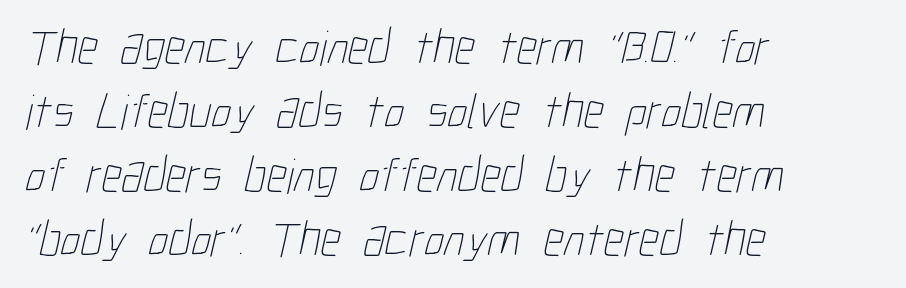
The image shows 50 px thin, condensed type; set left-aligned, normal line spacing (1.28x), normal letter spacing, not underlined; low stroke contrast and a medium x-height.
